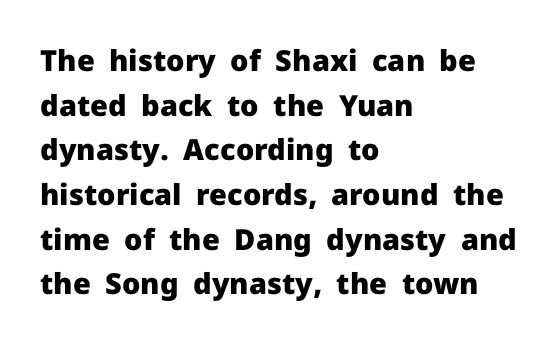
Compared with an ordinary text face, these strokes are far heavier — a full bold. One-word summary of the alignment: left. Looks like regular typesetting: each glyph gets only the width it needs. The passage shown is typeset with a sans-serif family. This is the regular roman posture of the typeface. Observe the ordinary spacing: letters are neighbours, not strangers.
